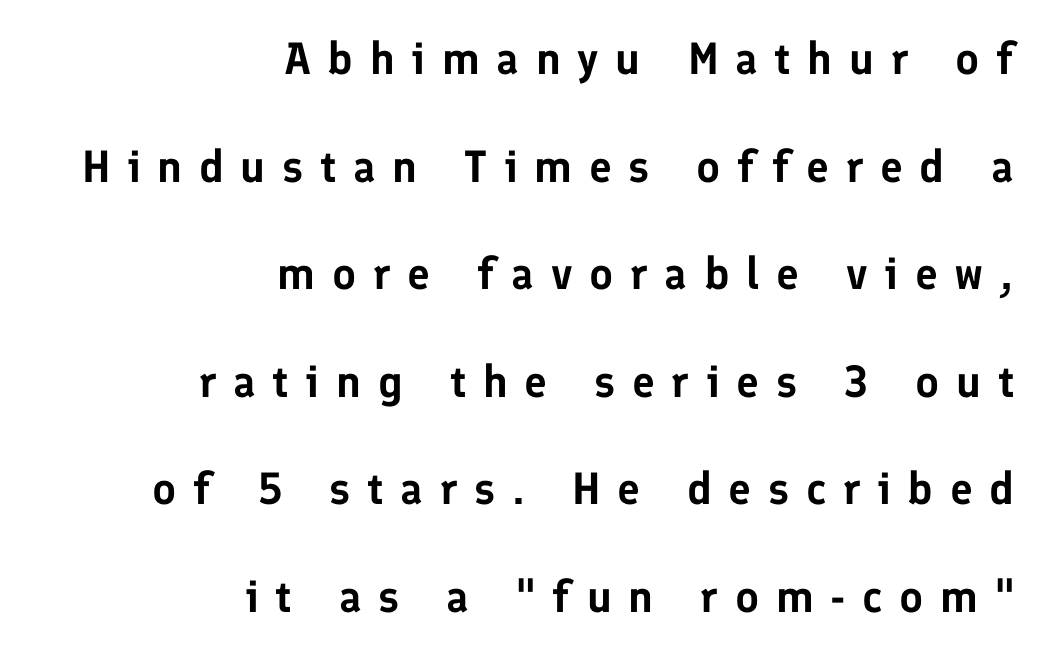
{"serif": "no", "italic": "no", "width": "normal", "stroke_contrast": "low", "x_height": "medium", "monospaced": "no", "underline": "no", "align": "right", "line_spacing": "loose", "line_spacing_ratio": 2.39, "letter_spacing": "wide", "letter_spacing_em": 0.37, "glyph_px": 45}
